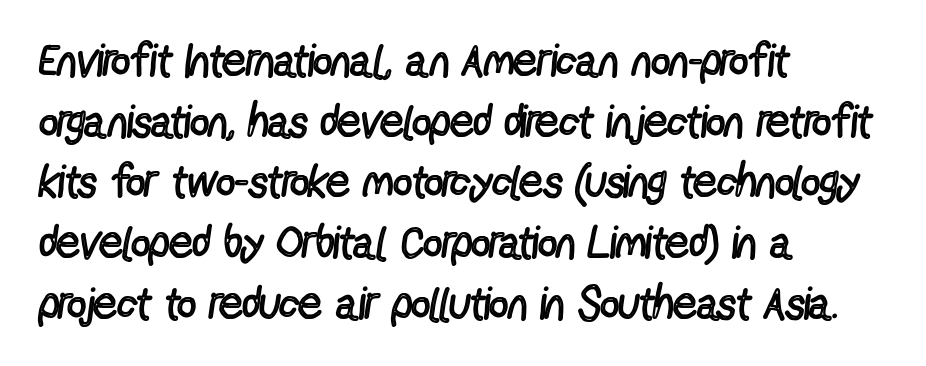
Serif or sans? Sans — the stroke terminals are bare. Is this a fixed-width face? No — the glyphs have proportional, varying widths. Is the stroke heavy? The answer is a plain regular-or-lighter. In CSS terms this would be text-align: left.
